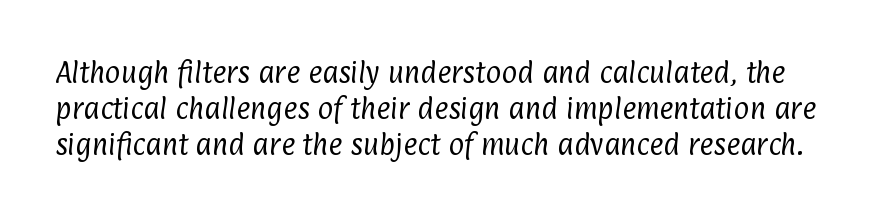
A typesetter would call this leading conventional body-copy spacing. The string is rendered with underlining switched off. Short note: letters normally spaced. The characters are drawn with everyday or finer stroke widths.
